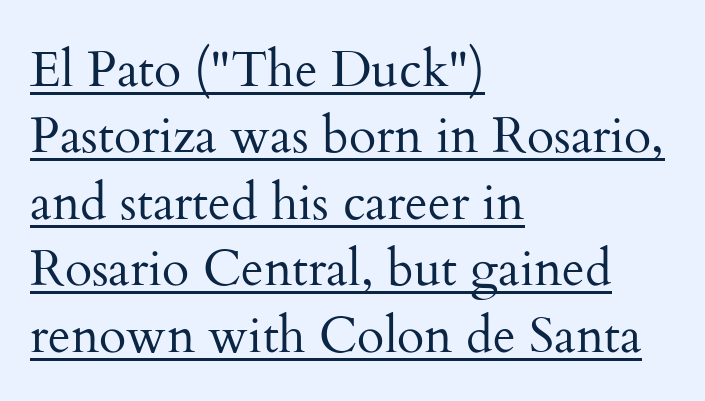
{"serif": "yes", "italic": "no", "bold": "no", "weight": "regular", "width": "normal", "stroke_contrast": "medium", "x_height": "small", "monospaced": "no", "underline": "yes", "align": "left", "line_spacing": "normal", "line_spacing_ratio": 1.33, "letter_spacing": "normal", "letter_spacing_em": 0.0, "glyph_px": 50}
